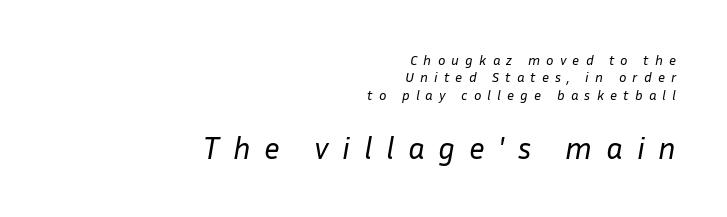
The image shows 31 px regular-weight type, italic (leaning right); set right-aligned, line spacing 1.24x, unusually wide letter spacing (+0.44 em), not underlined; the second (bottom) block is 2.21x larger; low stroke contrast and a medium x-height.
